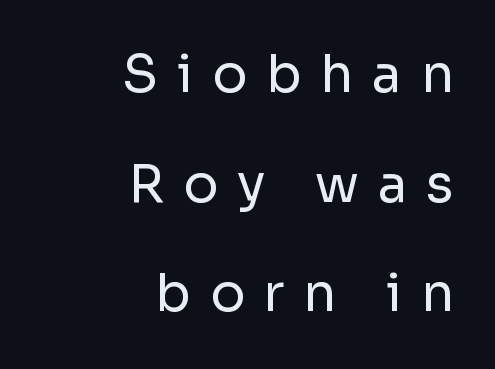
Q: Is the text bold? A: No.
Q: Is the text italic (slanted)? A: No, it is upright.
Q: Is the typeface a serif or a sans-serif typeface? A: Sans-serif.
Q: Is the text underlined? A: No.
Q: How is the paragraph aligned? A: Right-aligned.
Q: Is the spacing between letters normal or unusually wide? A: Unusually wide.
Q: Is the spacing between lines tight, normal or loose? A: Loose.
Q: Width (condensed, normal, or wide)? A: Normal.
Q: Stroke contrast? A: Low.
Q: x-height? A: Medium.
Q: Monospaced? A: No.
